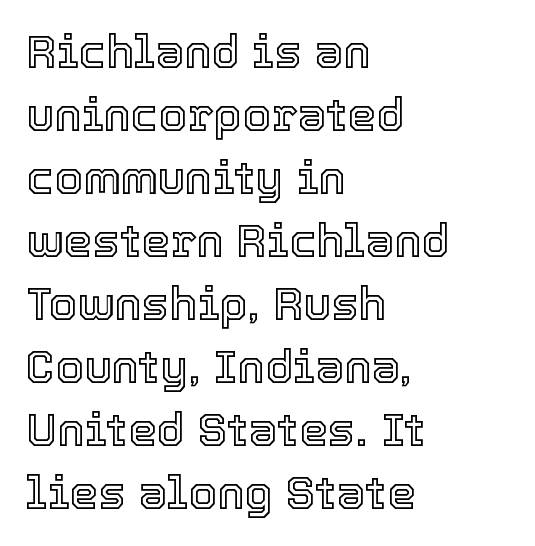
The image shows 46 px text type, upright; set left-aligned, normal line spacing (1.37x), normal letter spacing, not underlined; a medium x-height.
